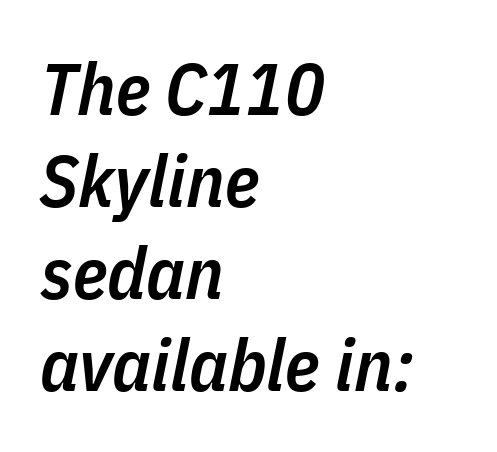
The lettering tilts uniformly, giving the passage an italic look. Caption: semibold face, moderately heavy strokes. Is this a fixed-width face? No — the glyphs have proportional, varying widths. Evenly set lines give the paragraph a standard silhouette. Characters follow at the spacing the type designer built in.
